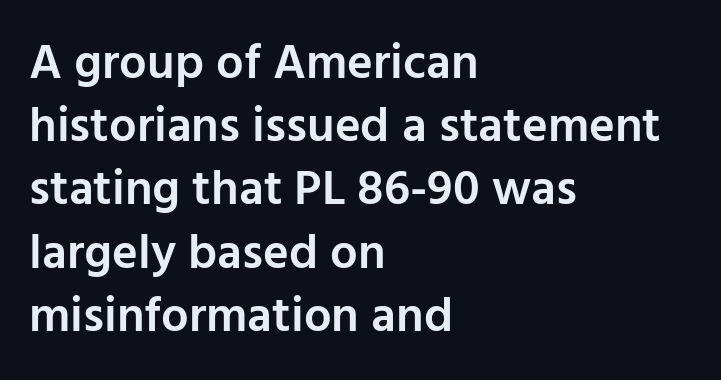
{"serif": "no", "italic": "no", "bold": "semi", "weight": "semibold", "width": "normal", "stroke_contrast": "low", "x_height": "medium", "monospaced": "no", "underline": "no", "align": "left", "line_spacing": "normal", "line_spacing_ratio": 1.29, "letter_spacing": "normal", "letter_spacing_em": 0.0, "glyph_px": 49}
